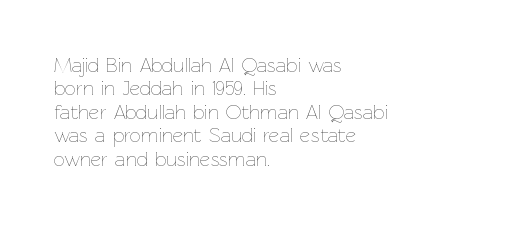
The image shows 20 px text type, upright; set left-aligned, line spacing 1.17x, normal letter spacing, not underlined.
